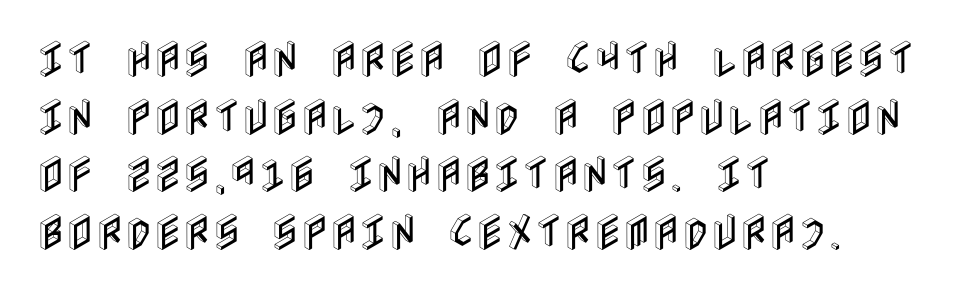
Q: Is the text italic (slanted)? A: No, it is upright.
Q: Is the text underlined? A: No.
Q: How is the paragraph aligned? A: Left-aligned.
Q: Is the spacing between letters normal or unusually wide? A: Normal.
Q: Is the spacing between lines tight, normal or loose? A: Normal.
Q: Width (condensed, normal, or wide)? A: Condensed.
Q: x-height? A: Large.
